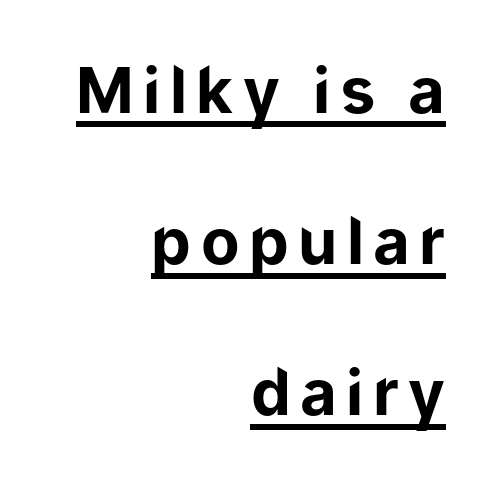
The image shows 63 px bold sans-serif type, upright; set right-aligned, loose line spacing (2.4x), underlined; low stroke contrast and a medium x-height.
